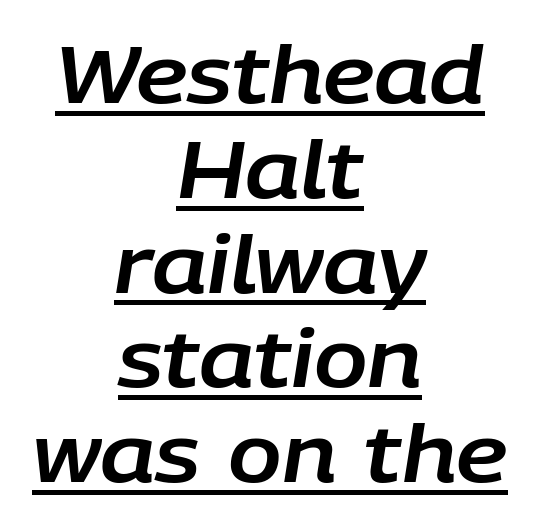
{"italic": "yes", "lean": "right", "slant_degrees": 9, "width": "normal", "stroke_contrast": "low", "x_height": "large", "monospaced": "no", "underline": "yes", "align": "center", "line_spacing_ratio": 1.2, "letter_spacing": "normal", "letter_spacing_em": 0.0, "glyph_px": 79}
